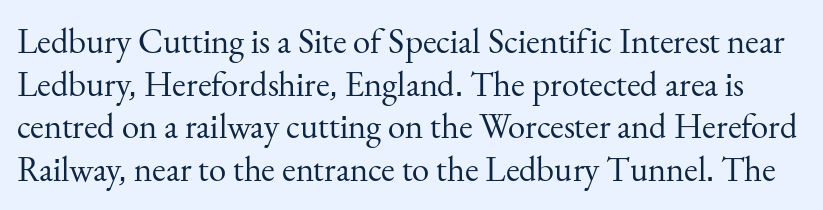
Is this a fixed-width face? No — the glyphs have proportional, varying widths. A clean baseline with only descenders dipping below it. Observe the ordinary spacing: letters are neighbours, not strangers. Are there feet on the stems? There are — it's a serif. These glyphs show unthickened strokes, regular width or finer.
